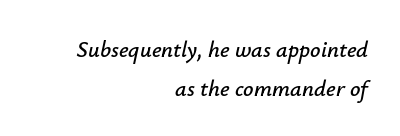
Q: Is the text italic (slanted)? A: Yes, it leans right by about 12 degrees.
Q: Is the text underlined? A: No.
Q: How is the paragraph aligned? A: Right-aligned.
Q: Is the spacing between letters normal or unusually wide? A: Normal.
